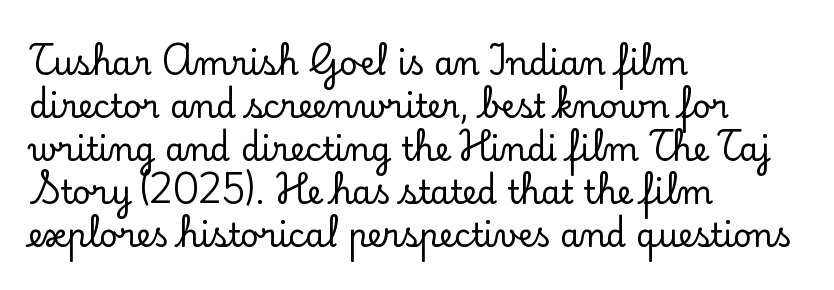
{"serif": "yes", "italic": "no", "width": "normal", "stroke_contrast": "low", "x_height": "small", "monospaced": "no", "underline": "no", "align": "left", "line_spacing": "normal", "line_spacing_ratio": 1.34, "letter_spacing": "normal", "letter_spacing_em": 0.0, "glyph_px": 32}
